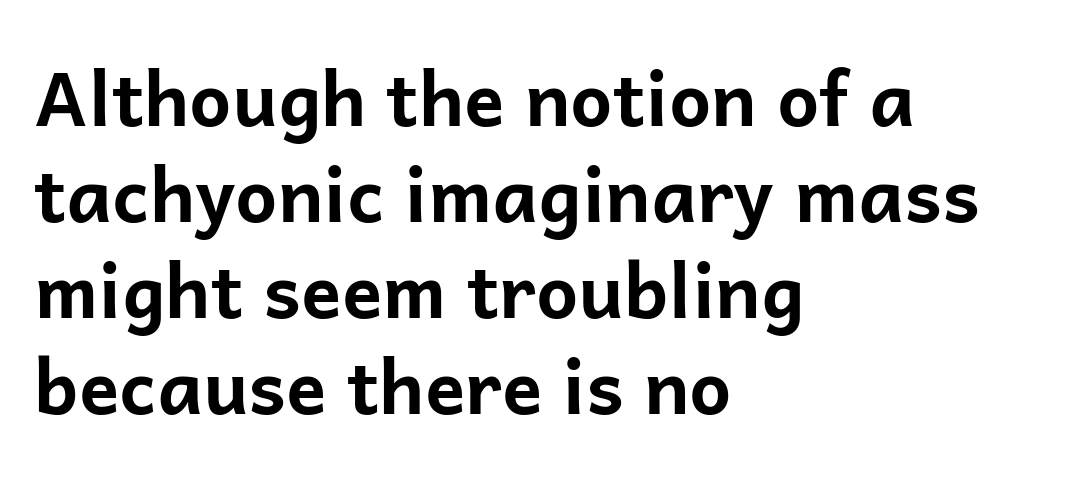
{"serif": "no", "italic": "no", "bold": "yes", "weight": "bold", "width": "normal", "stroke_contrast": "low", "x_height": "medium", "monospaced": "no", "underline": "no", "align": "left", "line_spacing": "normal", "line_spacing_ratio": 1.28, "letter_spacing": "normal", "letter_spacing_em": 0.0, "glyph_px": 75}
